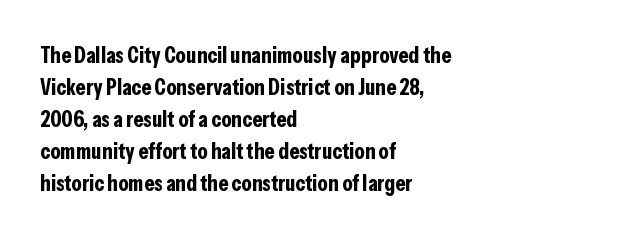
The image shows 23 px bold type, upright; set left-aligned, normal line spacing (1.39x), normal letter spacing, not underlined.
